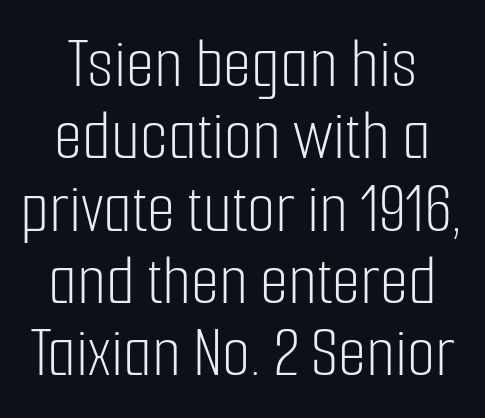
Where is the straight margin? There isn't one; the lines are centered. Words float on clear page, feet unadorned. Spacing verdict: proportional, widths tailored to each character. Is this a sans? Yes — the strokes have no serifs. Unlike italic type, these characters show no tilt at all.
